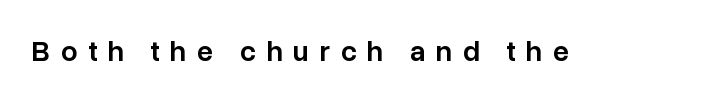
The image shows 29 px semibold sans-serif type, upright; set unusually wide letter spacing (+0.36 em), not underlined; low stroke contrast and a medium x-height.
